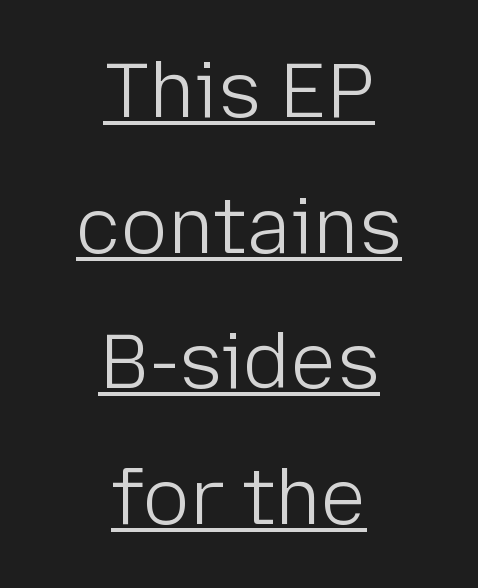
Leftover space on each line is divided equally before and after the words. Each stroke keeps to a modest, everyday thickness or less. Tall strokes in this sample are plumb rather than angled. Regarding serifs, this sample does without them. Looks like regular typesetting: each glyph gets only the width it needs.
